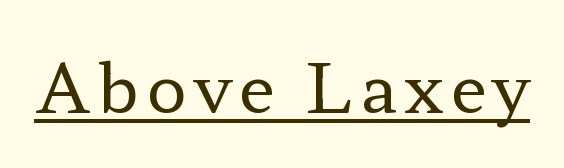
{"serif": "yes", "italic": "no", "bold": "no", "weight": "regular", "width": "wide", "stroke_contrast": "low", "x_height": "medium", "monospaced": "no", "underline": "yes", "glyph_px": 67}
